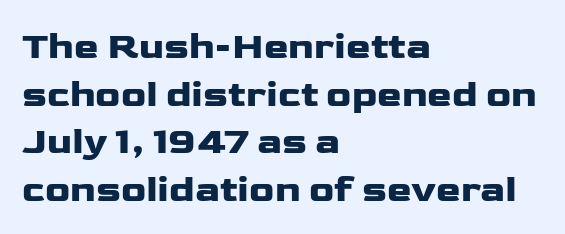
{"serif": "no", "italic": "no", "width": "wide", "stroke_contrast": "low", "x_height": "medium", "monospaced": "no", "underline": "no", "align": "left", "line_spacing": "normal", "line_spacing_ratio": 1.29, "letter_spacing": "normal", "letter_spacing_em": 0.0, "glyph_px": 37}
